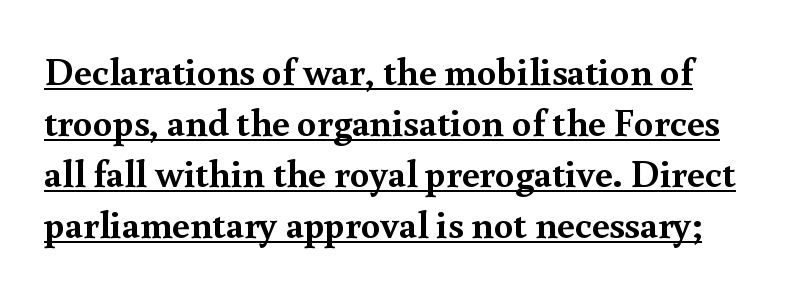
{"serif": "yes", "italic": "no", "bold": "yes", "weight": "semibold", "width": "normal", "x_height": "small", "monospaced": "no", "underline": "yes", "line_spacing": "normal", "line_spacing_ratio": 1.31, "letter_spacing": "normal", "letter_spacing_em": 0.0, "glyph_px": 39}
